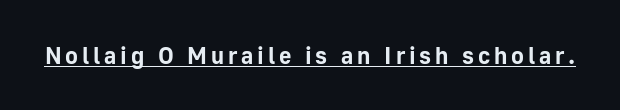
The string is rendered with underlining switched on. The face used here has the dense, thick strokes of a bold. This is roman type, the default non-slanted kind.
